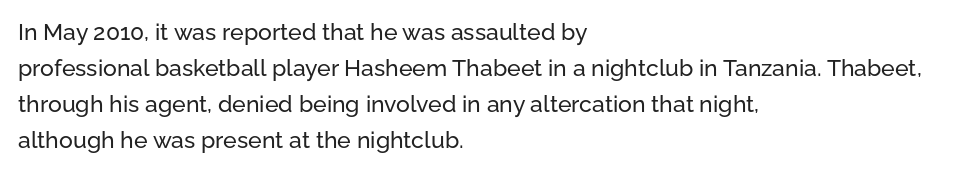
{"italic": "no", "underline": "no", "align": "left", "line_spacing": "normal", "line_spacing_ratio": 1.56, "letter_spacing": "normal", "letter_spacing_em": 0.0, "glyph_px": 23}
